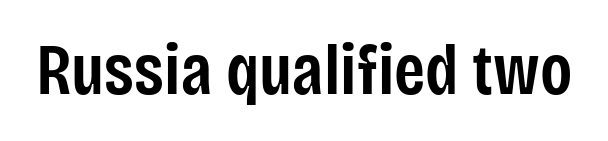
{"serif": "no", "italic": "no", "bold": "semi", "weight": "semibold", "width": "condensed", "stroke_contrast": "low", "x_height": "large", "monospaced": "no", "underline": "no", "letter_spacing": "normal", "letter_spacing_em": 0.0, "glyph_px": 71}
